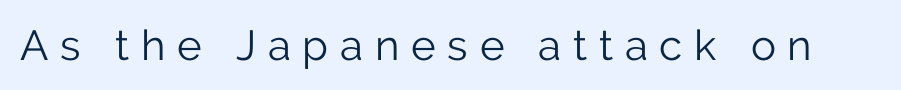
{"serif": "no", "italic": "no", "bold": "no", "weight": "light", "width": "normal", "stroke_contrast": "low", "x_height": "medium", "monospaced": "no", "underline": "no", "letter_spacing": "wide", "letter_spacing_em": 0.28, "glyph_px": 42}
